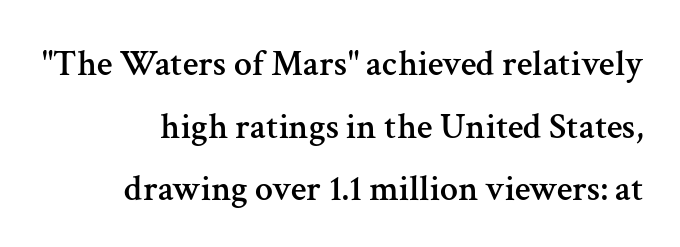
The image shows 36 px serif type, upright; set right-aligned, line spacing 1.74x, normal letter spacing, not underlined; medium stroke contrast and a medium x-height.
